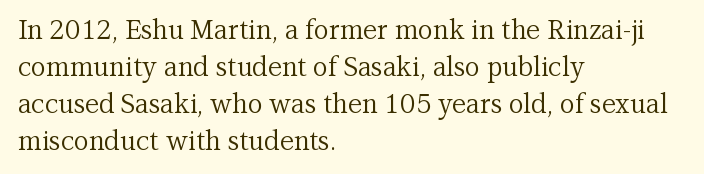
Q: Is the text bold? A: No.
Q: Is the text italic (slanted)? A: No, it is upright.
Q: Is the text underlined? A: No.
Q: How is the paragraph aligned? A: Left-aligned.
Q: Is the spacing between letters normal or unusually wide? A: Normal.
Q: Is the spacing between lines tight, normal or loose? A: Normal.
